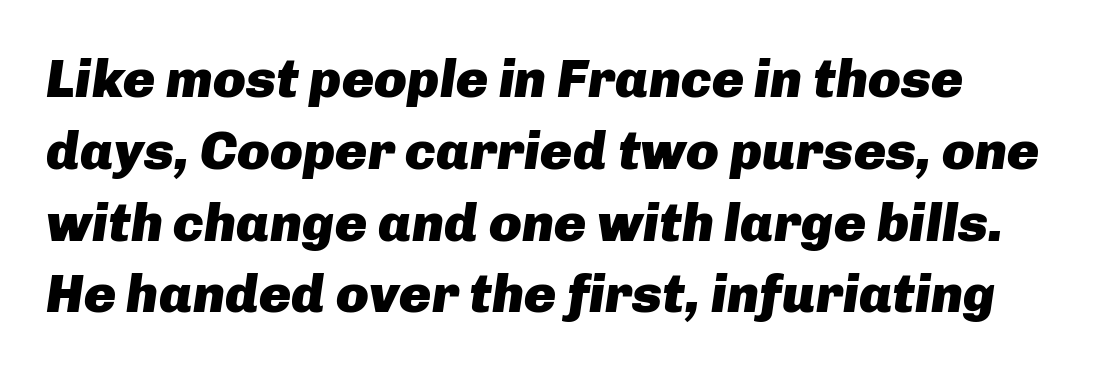
Each letter keeps its own natural width here, so spacing adapts to shape. This rendering leaves character spacing at its baseline value. Underline: absent. Slant detected: the letters are inclined. Summary of weight: heavy, a full bold.
